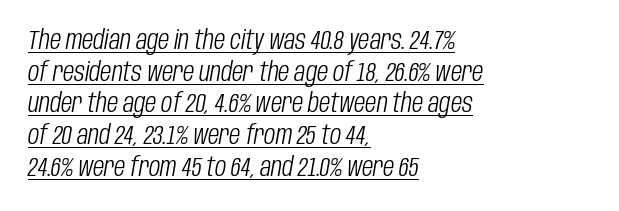
Q: Is the text bold? A: No.
Q: Is the text italic (slanted)? A: Yes, it leans right by about 10 degrees.
Q: Is the text underlined? A: Yes.
Q: How is the paragraph aligned? A: Left-aligned.
Q: Is the spacing between letters normal or unusually wide? A: Normal.
